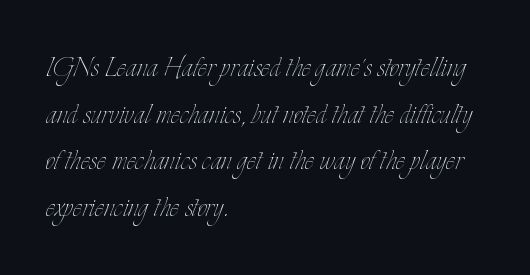
Q: Is the text bold? A: No.
Q: Is the text italic (slanted)? A: Yes.
Q: Is the text underlined? A: No.
Q: How is the paragraph aligned? A: Left-aligned.
Q: Is the spacing between letters normal or unusually wide? A: Normal.
Q: Is the spacing between lines tight, normal or loose? A: Normal.
Q: Width (condensed, normal, or wide)? A: Condensed.
Q: Stroke contrast? A: Low.
Q: x-height? A: Small.
Q: Monospaced? A: No.
